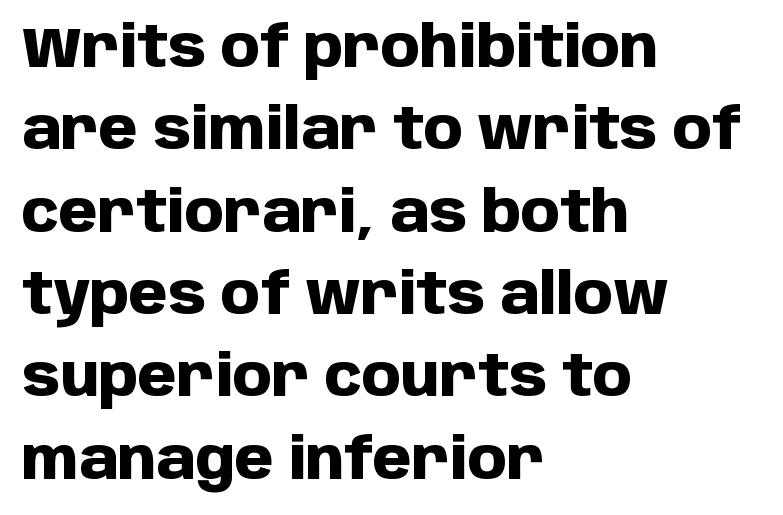
Q: Is the text bold? A: Yes.
Q: Is the text italic (slanted)? A: No, it is upright.
Q: Is the typeface a serif or a sans-serif typeface? A: Sans-serif.
Q: Is the text underlined? A: No.
Q: How is the paragraph aligned? A: Left-aligned.
Q: Is the spacing between letters normal or unusually wide? A: Normal.
Q: Is the spacing between lines tight, normal or loose? A: Normal.
Q: Width (condensed, normal, or wide)? A: Normal.
Q: Stroke contrast? A: Low.
Q: x-height? A: Large.
Q: Monospaced? A: No.
